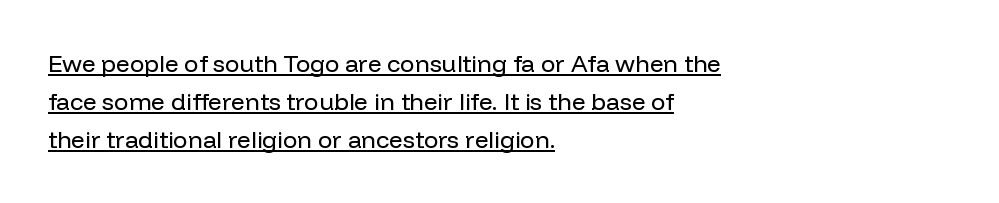
{"italic": "no", "bold": "no", "underline": "yes", "align": "left", "line_spacing": "normal", "line_spacing_ratio": 1.59, "letter_spacing": "normal", "letter_spacing_em": 0.0, "glyph_px": 24}
